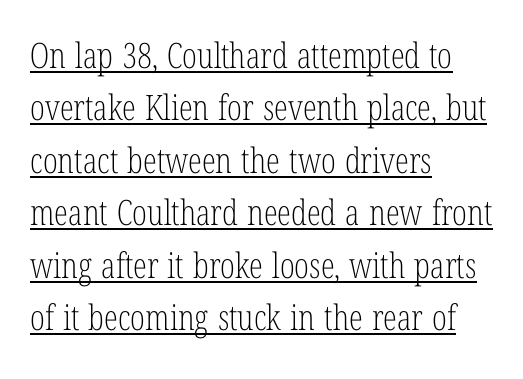
Q: Is the text bold? A: No.
Q: Is the text italic (slanted)? A: No, it is upright.
Q: Is the typeface a serif or a sans-serif typeface? A: Serif.
Q: Is the text underlined? A: Yes.
Q: How is the paragraph aligned? A: Left-aligned.
Q: Is the spacing between letters normal or unusually wide? A: Normal.
Q: Is the spacing between lines tight, normal or loose? A: Normal.
Q: Width (condensed, normal, or wide)? A: Condensed.
Q: Stroke contrast? A: Low.
Q: x-height? A: Medium.
Q: Monospaced? A: No.
